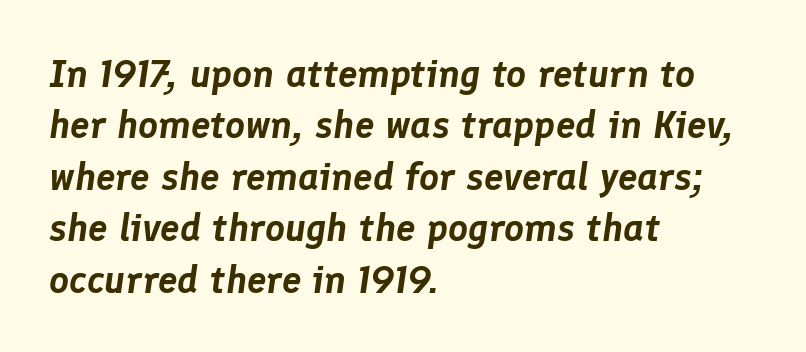
Italic? Definitely — the glyphs are oblique. The face used here is proportionally spaced, like ordinary book or web type. Inter-character spacing is left at the font's built-in metrics. Leading: standard. Each row of text sits above clean, open space. These lines are set flush left with a ragged right edge.
